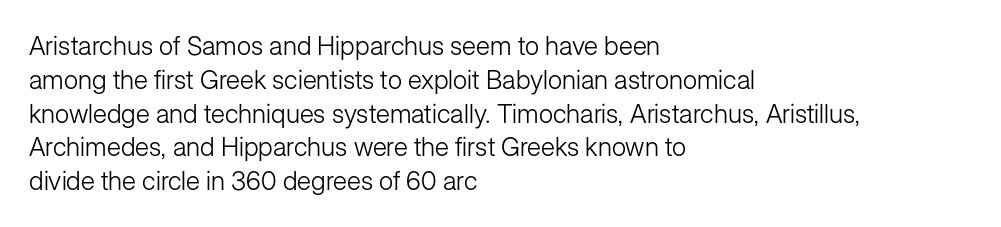
The image shows 26 px text type, upright; set left-aligned, normal line spacing (1.3x), normal letter spacing, not underlined.
